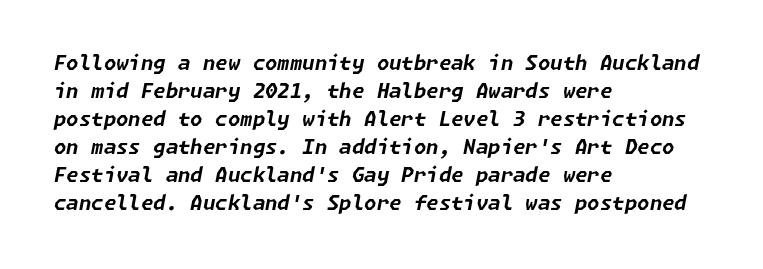
Q: Is the text bold? A: Yes.
Q: Is the text italic (slanted)? A: Yes, it leans right by about 11 degrees.
Q: Is the text underlined? A: No.
Q: How is the paragraph aligned? A: Left-aligned.
Q: Is the spacing between letters normal or unusually wide? A: Normal.
Q: Is the spacing between lines tight, normal or loose? A: Normal.
